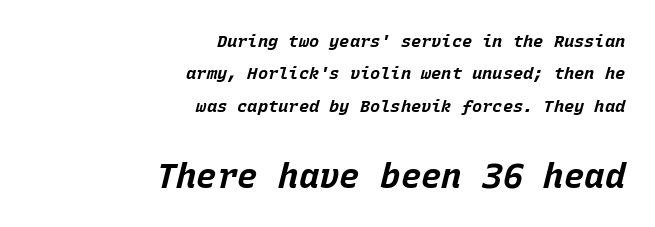
Q: Is the text bold? A: Yes.
Q: Is the text italic (slanted)? A: Yes, it leans right by about 15 degrees.
Q: Is the text underlined? A: No.
Q: How is the paragraph aligned? A: Right-aligned.
Q: Is the spacing between letters normal or unusually wide? A: Normal.
Q: Is the spacing between lines tight, normal or loose? A: Loose.
Q: Which block of text is set in a larger size, the first (top) or the second (bottom)? A: The second (bottom) one.
Q: Width (condensed, normal, or wide)? A: Normal.
Q: Stroke contrast? A: Low.
Q: x-height? A: Large.
Q: Monospaced? A: Yes.
